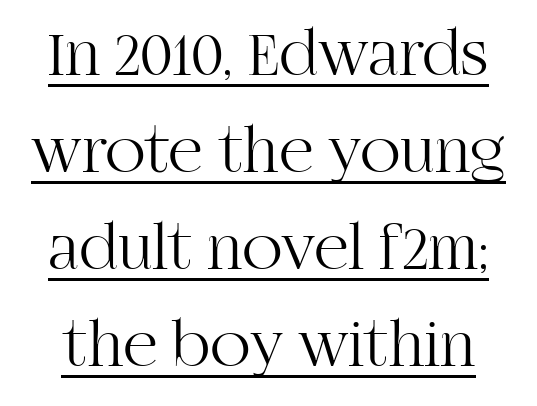
Q: Is the text bold? A: No.
Q: Is the text italic (slanted)? A: No, it is upright.
Q: Is the typeface a serif or a sans-serif typeface? A: Serif.
Q: Is the text underlined? A: Yes.
Q: Is the spacing between letters normal or unusually wide? A: Normal.
Q: Is the spacing between lines tight, normal or loose? A: Normal.
Q: Width (condensed, normal, or wide)? A: Normal.
Q: Stroke contrast? A: High.
Q: x-height? A: Large.
Q: Monospaced? A: No.
